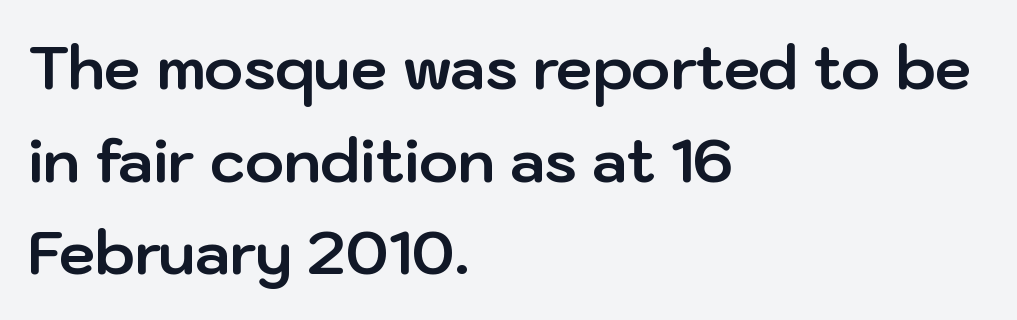
The image shows 59 px bold sans-serif type, upright; set left-aligned, normal line spacing (1.57x), normal letter spacing, not underlined; low stroke contrast and a medium x-height.
